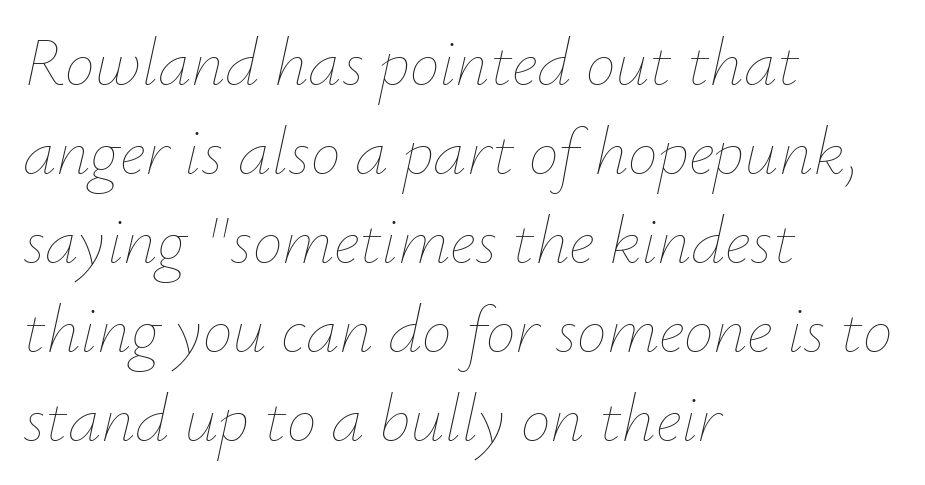
Q: Is the text bold? A: No.
Q: Is the text italic (slanted)? A: Yes, it leans right by about 12 degrees.
Q: Is the text underlined? A: No.
Q: How is the paragraph aligned? A: Left-aligned.
Q: Is the spacing between letters normal or unusually wide? A: Normal.
Q: Is the spacing between lines tight, normal or loose? A: Normal.
Q: Width (condensed, normal, or wide)? A: Normal.
Q: Stroke contrast? A: Low.
Q: x-height? A: Small.
Q: Monospaced? A: No.
